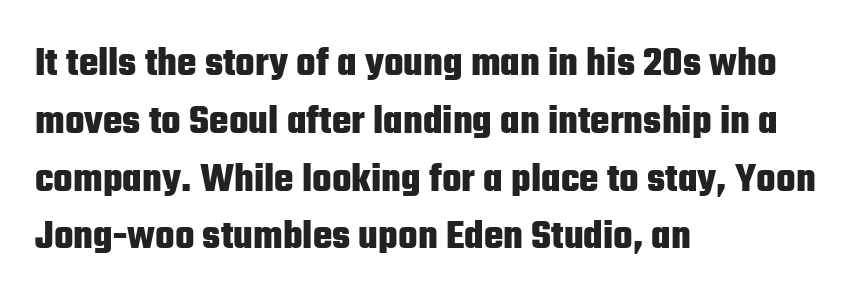
{"serif": "no", "italic": "no", "bold": "yes", "weight": "heavy", "width": "condensed", "stroke_contrast": "low", "x_height": "medium", "monospaced": "no", "underline": "no", "align": "left", "line_spacing": "normal", "line_spacing_ratio": 1.41, "letter_spacing": "normal", "letter_spacing_em": 0.0, "glyph_px": 41}
